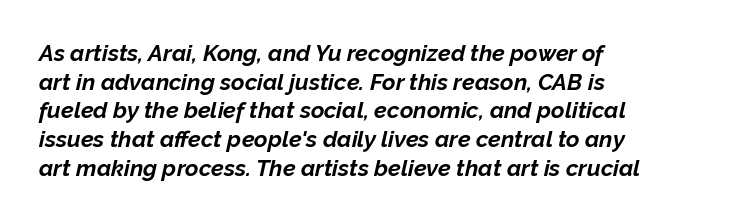
Q: Is the text bold? A: Yes.
Q: Is the text italic (slanted)? A: Yes, it leans right by about 12 degrees.
Q: Is the text underlined? A: No.
Q: How is the paragraph aligned? A: Left-aligned.
Q: Is the spacing between letters normal or unusually wide? A: Normal.
Q: Is the spacing between lines tight, normal or loose? A: Normal.
